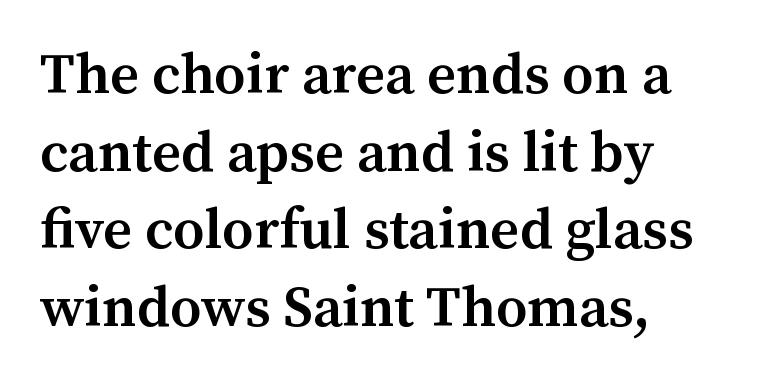
Q: Is the text bold? A: Semi-bold.
Q: Is the text italic (slanted)? A: No, it is upright.
Q: Is the typeface a serif or a sans-serif typeface? A: Serif.
Q: Is the text underlined? A: No.
Q: How is the paragraph aligned? A: Left-aligned.
Q: Is the spacing between letters normal or unusually wide? A: Normal.
Q: Is the spacing between lines tight, normal or loose? A: Normal.
Q: Width (condensed, normal, or wide)? A: Normal.
Q: Stroke contrast? A: Medium.
Q: x-height? A: Medium.
Q: Monospaced? A: No.
